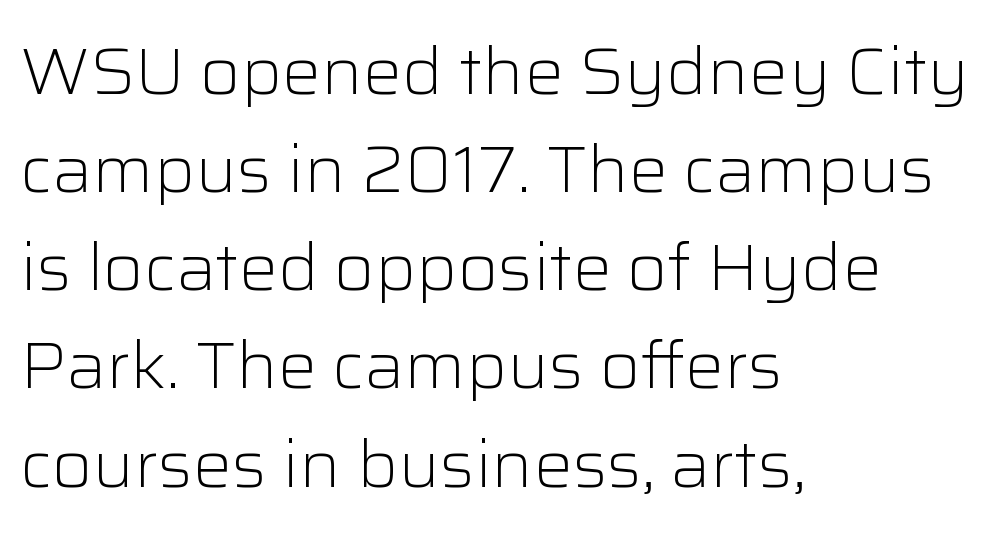
I'd call this a sans setting — the letters go barefoot. In CSS terms this would be text-align: left. Does the leading feel generous? No, just average. The letters stand straight up with perfectly vertical stems.
